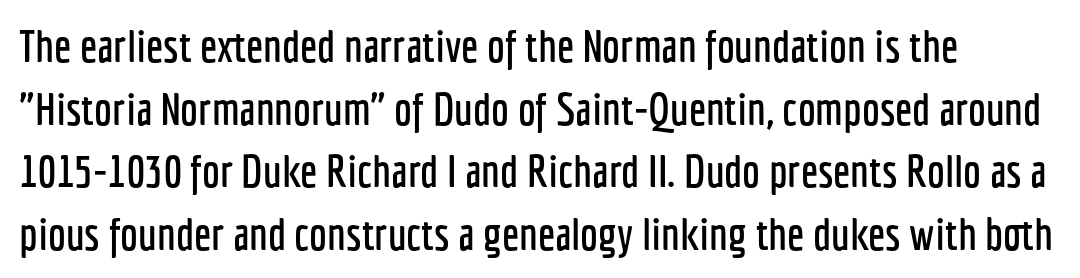
{"serif": "no", "italic": "no", "width": "condensed", "stroke_contrast": "low", "x_height": "medium", "monospaced": "no", "underline": "no", "line_spacing": "normal", "line_spacing_ratio": 1.39, "letter_spacing": "normal", "letter_spacing_em": 0.0, "glyph_px": 45}
